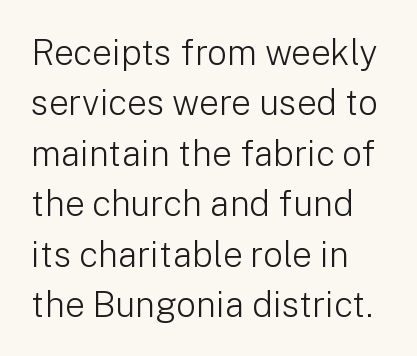
Q: Is the text bold? A: No.
Q: Is the text italic (slanted)? A: No, it is upright.
Q: Is the typeface a serif or a sans-serif typeface? A: Sans-serif.
Q: Is the text underlined? A: No.
Q: How is the paragraph aligned? A: Left-aligned.
Q: Is the spacing between letters normal or unusually wide? A: Normal.
Q: Is the spacing between lines tight, normal or loose? A: Normal.
Q: Width (condensed, normal, or wide)? A: Normal.
Q: Stroke contrast? A: Low.
Q: x-height? A: Medium.
Q: Monospaced? A: No.
